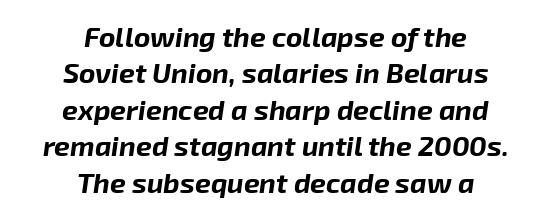
The image shows 28 px bold type, italic (leaning right); set centered, normal line spacing (1.3x), normal letter spacing, not underlined; low stroke contrast and a medium x-height.
